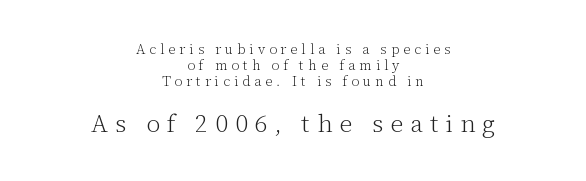
The image shows 25 px text type, upright; set centered, tight line spacing (1.13x), unusually wide letter spacing (+0.28 em), not underlined; the second (bottom) block is 1.79x larger.
